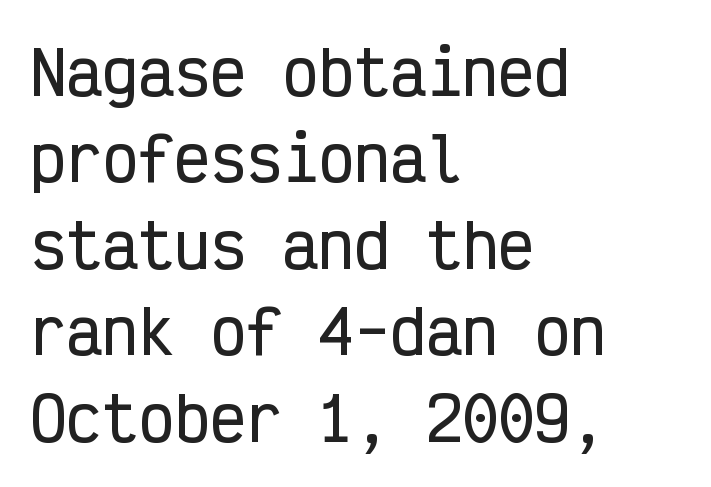
{"serif": "no", "italic": "no", "width": "condensed", "stroke_contrast": "low", "x_height": "medium", "monospaced": "yes", "underline": "no", "align": "left", "line_spacing": "normal", "line_spacing_ratio": 1.44, "letter_spacing": "normal", "letter_spacing_em": 0.0, "glyph_px": 60}
